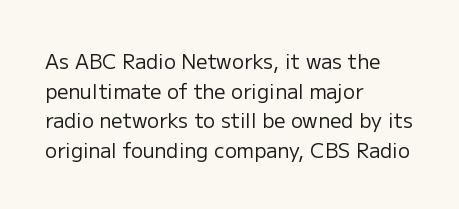
The image shows 20 px text type, upright; set left-aligned, normal line spacing (1.48x), normal letter spacing, not underlined.
